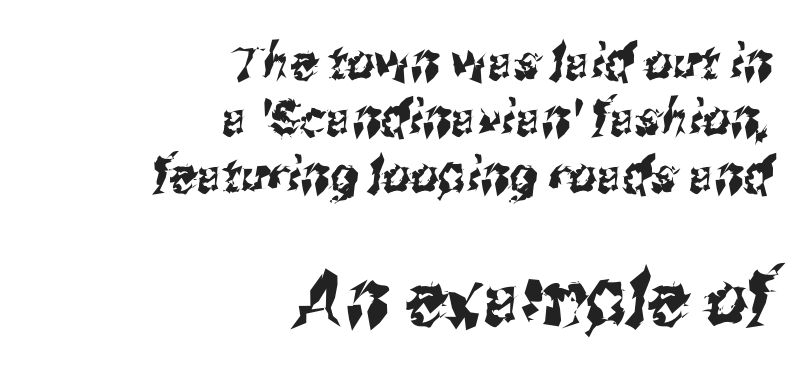
Q: Is the typeface a serif or a sans-serif typeface? A: Sans-serif.
Q: Is the text underlined? A: No.
Q: How is the paragraph aligned? A: Right-aligned.
Q: Is the spacing between letters normal or unusually wide? A: Normal.
Q: Is the spacing between lines tight, normal or loose? A: Tight.
Q: Which block of text is set in a larger size, the first (top) or the second (bottom)? A: The second (bottom) one.
Q: Width (condensed, normal, or wide)? A: Condensed.
Q: Stroke contrast? A: Medium.
Q: x-height? A: Medium.
Q: Monospaced? A: No.
